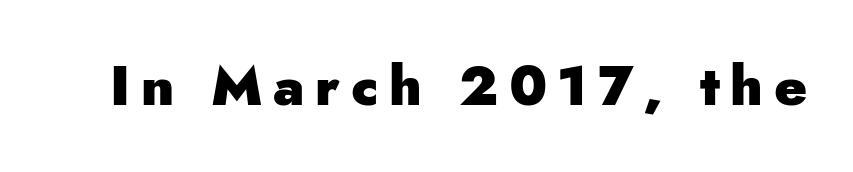
Q: Is the text bold? A: Yes.
Q: Is the text italic (slanted)? A: No, it is upright.
Q: Is the typeface a serif or a sans-serif typeface? A: Sans-serif.
Q: Is the text underlined? A: No.
Q: Width (condensed, normal, or wide)? A: Normal.
Q: Stroke contrast? A: Low.
Q: x-height? A: Small.
Q: Monospaced? A: No.
